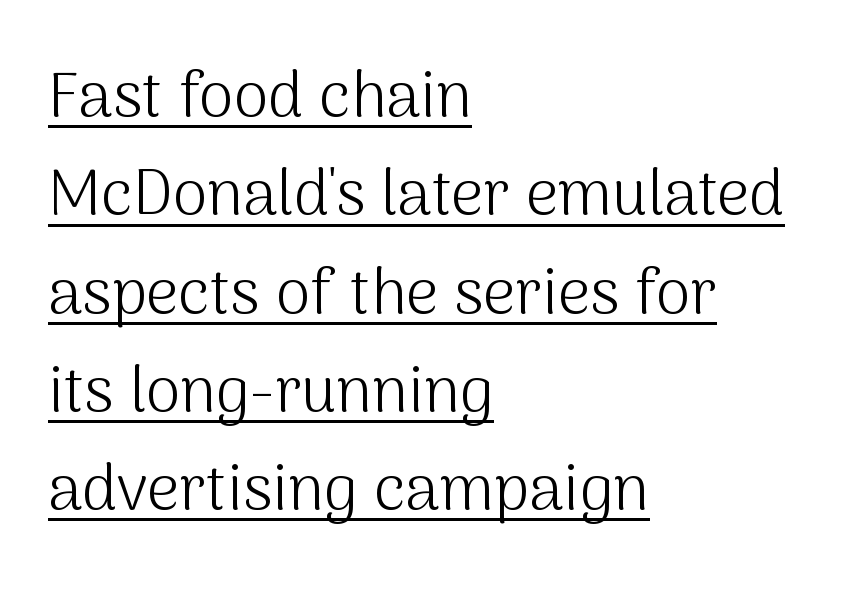
{"serif": "no", "italic": "no", "bold": "no", "weight": "light", "width": "normal", "stroke_contrast": "medium", "x_height": "medium", "monospaced": "no", "underline": "yes", "align": "left", "line_spacing": "normal", "line_spacing_ratio": 1.56, "letter_spacing": "normal", "letter_spacing_em": 0.0, "glyph_px": 63}
